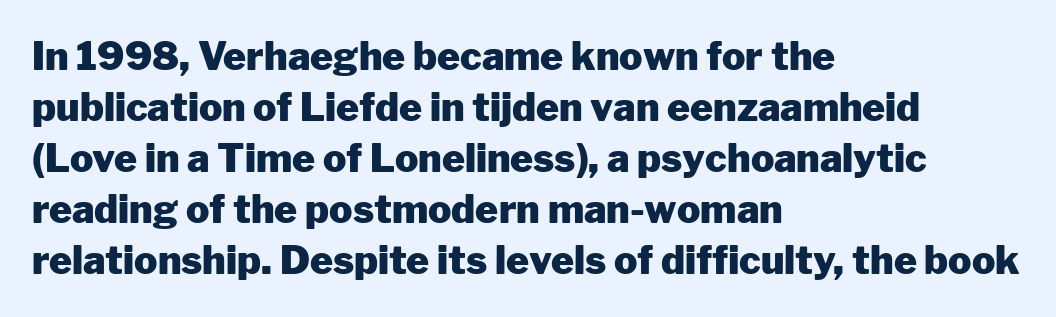
{"serif": "no", "italic": "no", "bold": "yes", "weight": "heavy", "width": "normal", "stroke_contrast": "low", "x_height": "medium", "monospaced": "no", "underline": "no", "align": "left", "line_spacing": "normal", "line_spacing_ratio": 1.31, "letter_spacing": "normal", "letter_spacing_em": 0.0, "glyph_px": 39}
